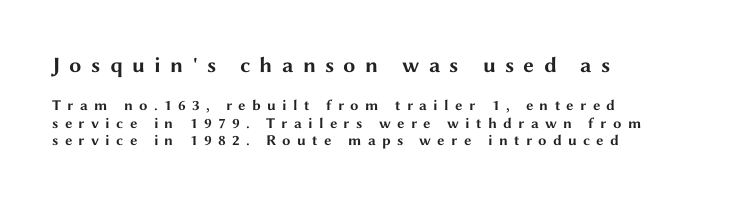
Notice how the passage keeps a crisp vertical edge on the left only. What weight is shown? A full bold with thick strokes. Display-style spreading of the glyphs; the letterfit is very open. Words float on clear page, feet unadorned. These two chunks differ in scale, with the top chunk taking the larger measure. This sample uses an upright cut, with every glyph sitting square on the baseline.
